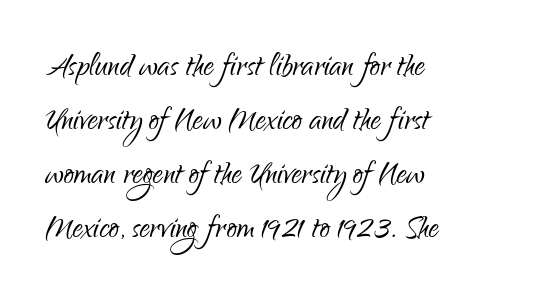
The image shows 40 px light, condensed sans-serif type; set left-aligned, normal line spacing (1.35x), normal letter spacing, not underlined; low stroke contrast and a small x-height.
